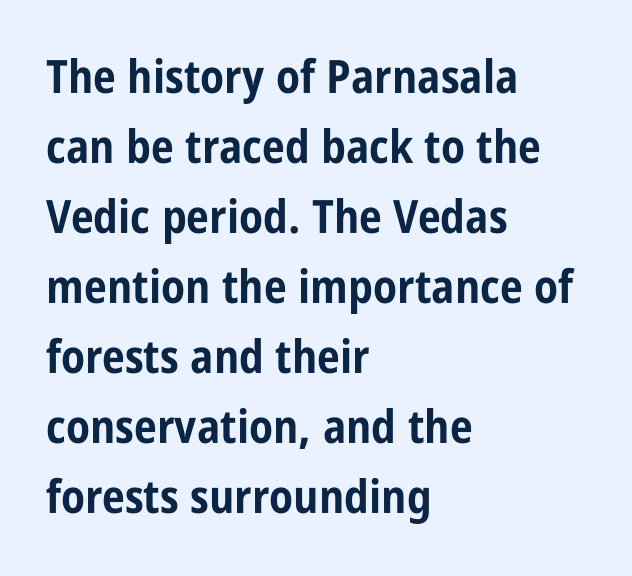
{"serif": "no", "italic": "no", "bold": "yes", "weight": "bold", "width": "condensed", "stroke_contrast": "low", "x_height": "large", "monospaced": "no", "underline": "no", "align": "left", "line_spacing": "normal", "line_spacing_ratio": 1.52, "letter_spacing": "normal", "letter_spacing_em": 0.0, "glyph_px": 46}
